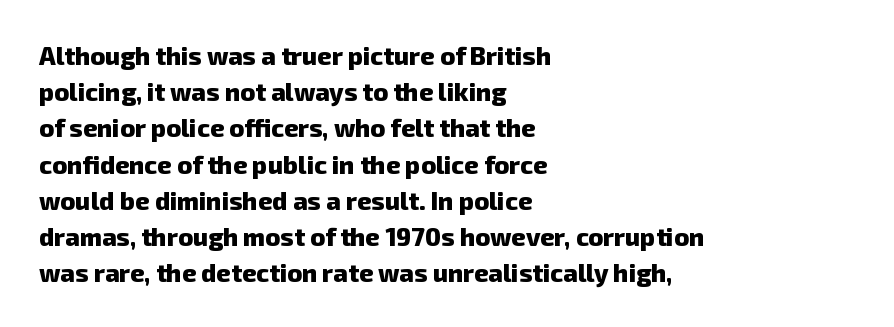
Vertically, the passage feels balanced, rows spaced as you'd expect. The line texture is even and compact thanks to regular tracking. These lines are set flush left with a ragged right edge. Quick note: underline off. Plenty of ink on the page — the face is bold.
